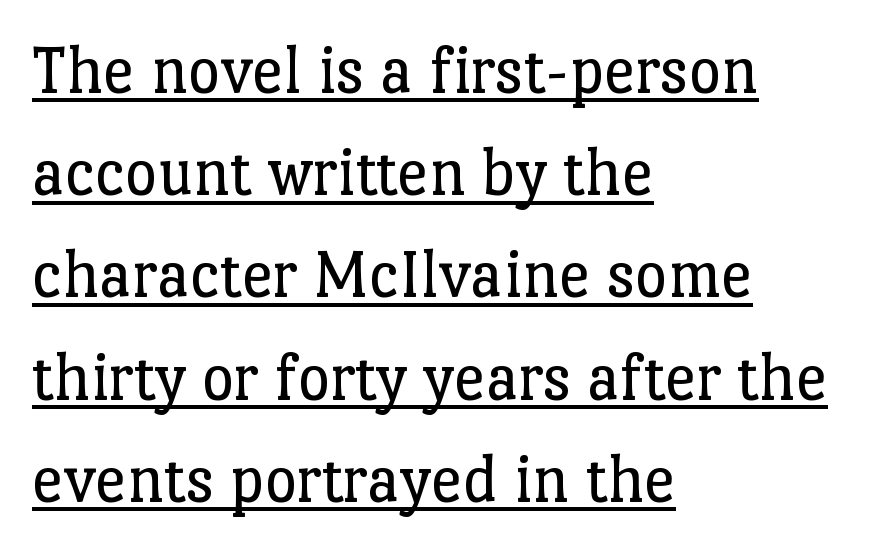
The image shows 70 px regular-weight serif type, upright; set left-aligned, normal line spacing (1.46x), normal letter spacing, underlined; low stroke contrast and a medium x-height.
